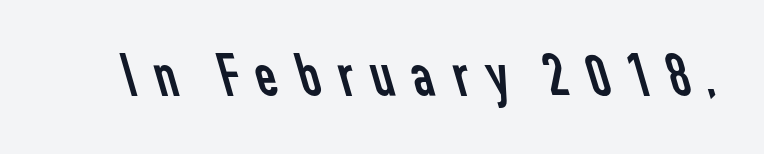
Q: Is the text bold? A: No.
Q: Is the typeface a serif or a sans-serif typeface? A: Sans-serif.
Q: Is the text underlined? A: No.
Q: Width (condensed, normal, or wide)? A: Normal.
Q: Stroke contrast? A: Low.
Q: x-height? A: Medium.
Q: Monospaced? A: No.
